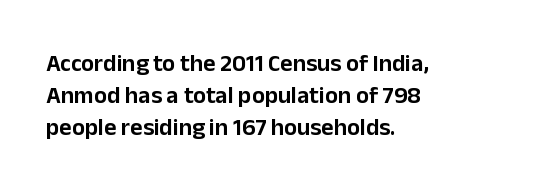
Just letters on the line, the space beneath them empty. Honestly, the row spacing looks completely unremarkable. No italicization has been applied; the sample stays upright. Teacher's note: observe the even left margin — that is flush-left alignment. Glyph-to-glyph distance matches everyday printed text.
